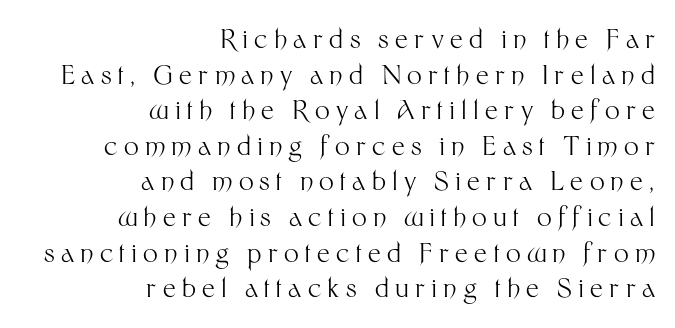
Q: Is the text bold? A: No.
Q: Is the text italic (slanted)? A: No, it is upright.
Q: Is the text underlined? A: No.
Q: How is the paragraph aligned? A: Right-aligned.
Q: Is the spacing between letters normal or unusually wide? A: Unusually wide.
Q: Is the spacing between lines tight, normal or loose? A: Normal.
